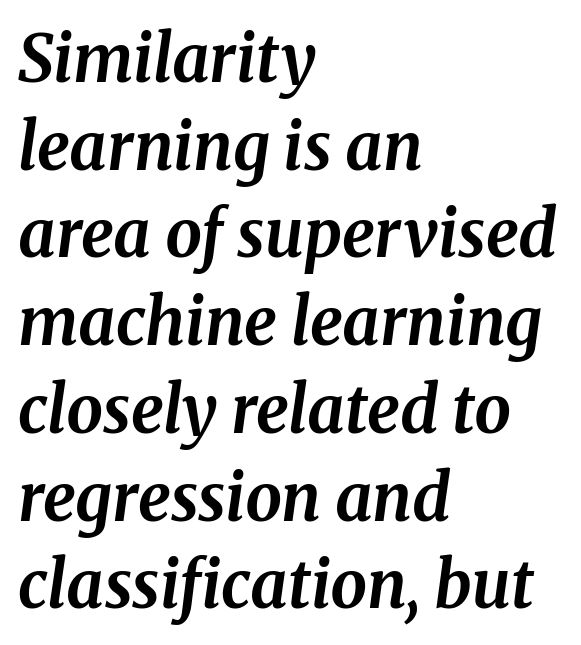
{"serif": "yes", "italic": "yes", "lean": "right", "slant_degrees": 8, "bold": "yes", "weight": "bold", "width": "normal", "stroke_contrast": "medium", "x_height": "medium", "monospaced": "no", "underline": "no", "align": "left", "line_spacing": "normal", "line_spacing_ratio": 1.35, "letter_spacing": "normal", "letter_spacing_em": 0.0, "glyph_px": 65}
